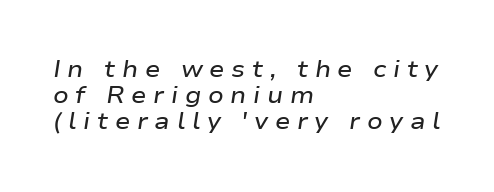
Slanted lettering throughout. Check under the words: just untouched page. Weight check: semibold — heavier than regular, not quite bold. All the whitespace from short lines collects on the right. If you measured baseline to baseline, you'd find a short distance. How are the letters spaced? Widely, with obvious added tracking.
